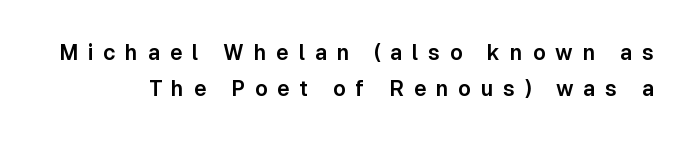
Q: Is the text italic (slanted)? A: No, it is upright.
Q: Is the text underlined? A: No.
Q: Is the spacing between letters normal or unusually wide? A: Unusually wide.
